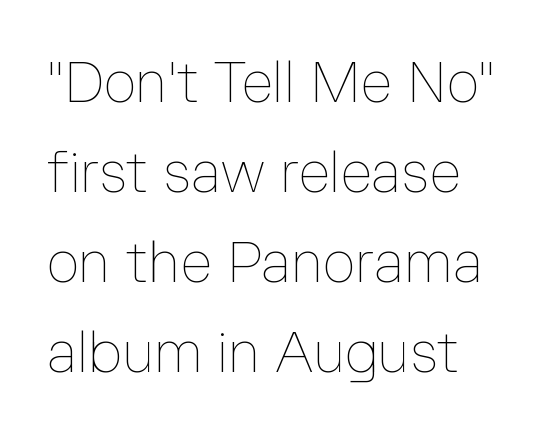
The image shows 57 px thin type, upright; set left-aligned, normal line spacing (1.58x), normal letter spacing, not underlined; low stroke contrast and a medium x-height.
